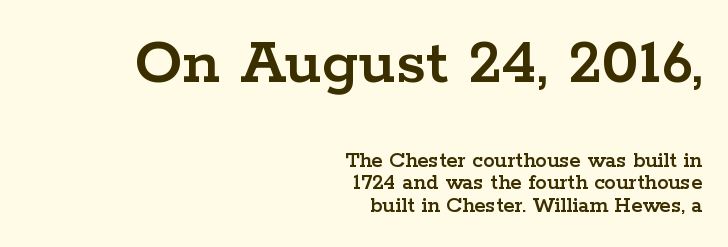
Q: Is the text italic (slanted)? A: No, it is upright.
Q: Is the typeface a serif or a sans-serif typeface? A: Serif.
Q: Is the text underlined? A: No.
Q: How is the paragraph aligned? A: Right-aligned.
Q: Is the spacing between letters normal or unusually wide? A: Normal.
Q: Is the spacing between lines tight, normal or loose? A: Tight.
Q: Which block of text is set in a larger size, the first (top) or the second (bottom)? A: The first (top) one.
Q: Width (condensed, normal, or wide)? A: Wide.
Q: Stroke contrast? A: Low.
Q: x-height? A: Medium.
Q: Monospaced? A: No.
